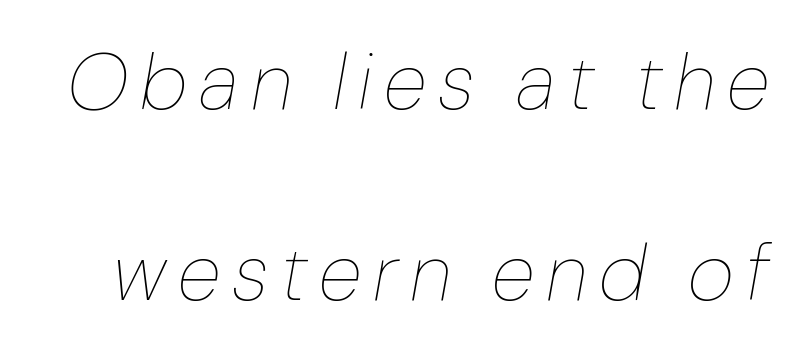
The image shows 80 px thin type, italic (leaning right); set loose line spacing (2.39x), not underlined; low stroke contrast and a medium x-height.
